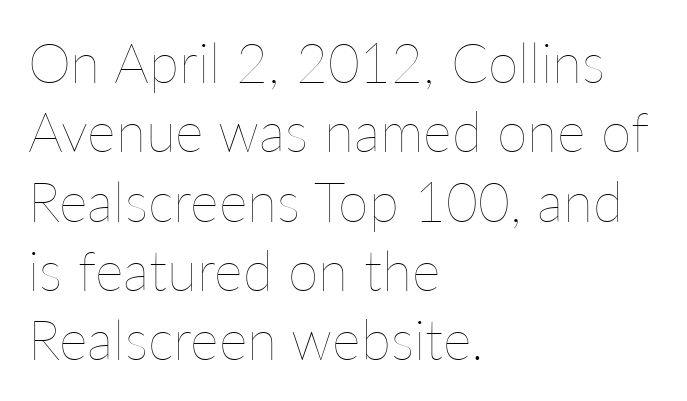
The image shows 55 px thin type, upright; set left-aligned, normal line spacing (1.26x), normal letter spacing, not underlined; low stroke contrast and a medium x-height.
